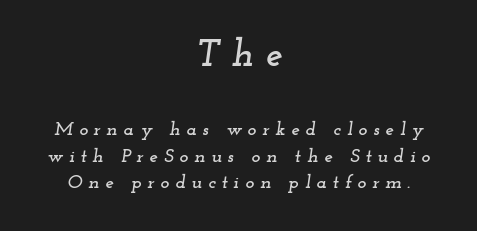
Visually the block forms a symmetrical silhouette, jagged on both flanks. Words float on clear page, feet unadorned. The rendering shrinks the type as you move from the upper chunk to the lower. If you drew a line through each stem, it would be angled.
